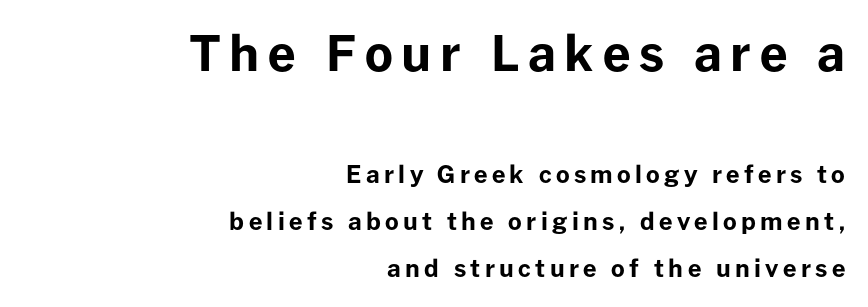
If you drew a line through each stem, it would be perfectly vertical. Two sizes are in play, and the larger belongs to the first block. The setting favours the right margin, as signatures and pull-quotes sometimes do. Check where the strokes stop: nothing finishes them off — pure sans.
